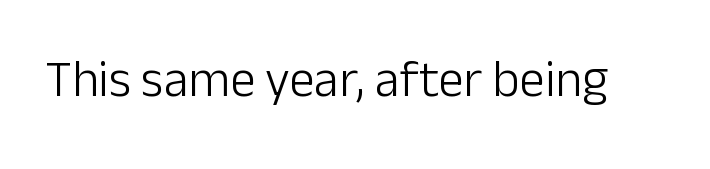
Underline: absent. Nothing heavy about these letters — not bold at all. The letters sit at their default tracking, neither squeezed nor spread. Looks like regular typesetting: each glyph gets only the width it needs. The lettering holds an erect, upright posture throughout.
